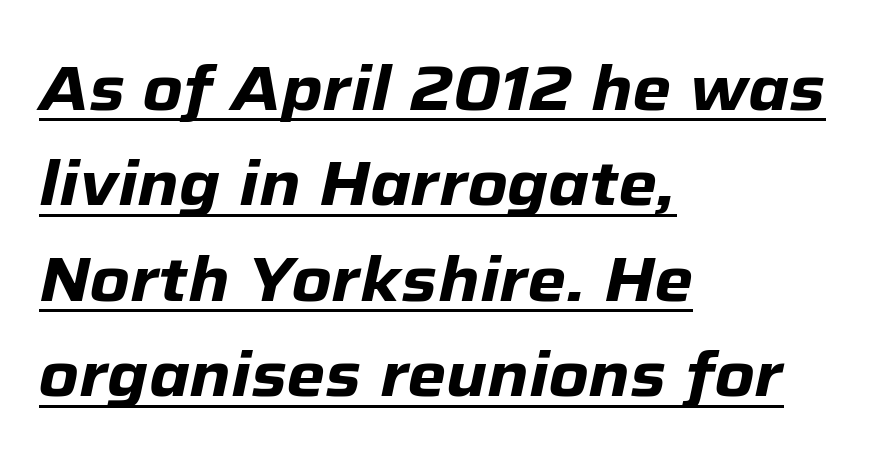
Q: Is the text bold? A: Yes.
Q: Is the text italic (slanted)? A: Yes, it leans right by about 12 degrees.
Q: Is the text underlined? A: Yes.
Q: How is the paragraph aligned? A: Left-aligned.
Q: Is the spacing between letters normal or unusually wide? A: Normal.
Q: Is the spacing between lines tight, normal or loose? A: Normal.
Q: Width (condensed, normal, or wide)? A: Normal.
Q: Stroke contrast? A: Low.
Q: x-height? A: Medium.
Q: Monospaced? A: No.
